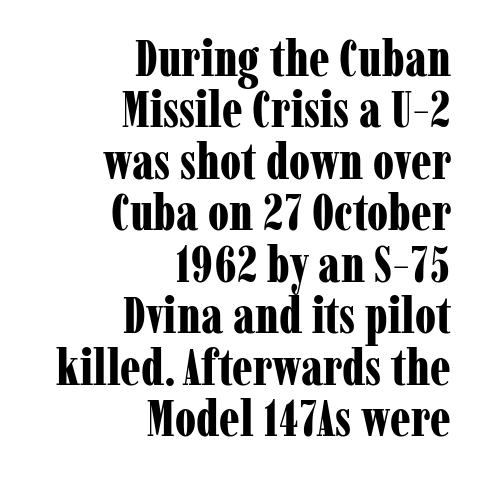
Q: Is the text bold? A: Yes.
Q: Is the text italic (slanted)? A: No, it is upright.
Q: Is the typeface a serif or a sans-serif typeface? A: Serif.
Q: Is the text underlined? A: No.
Q: How is the paragraph aligned? A: Right-aligned.
Q: Is the spacing between letters normal or unusually wide? A: Normal.
Q: Is the spacing between lines tight, normal or loose? A: Tight.
Q: Width (condensed, normal, or wide)? A: Condensed.
Q: Stroke contrast? A: Low.
Q: x-height? A: Medium.
Q: Monospaced? A: No.
